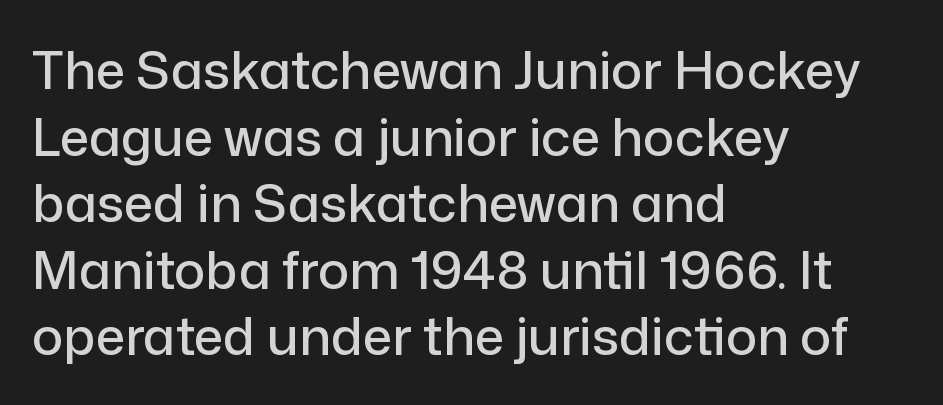
The image shows 52 px sans-serif type, upright; set left-aligned, normal line spacing (1.28x), normal letter spacing, not underlined; low stroke contrast and a medium x-height.
